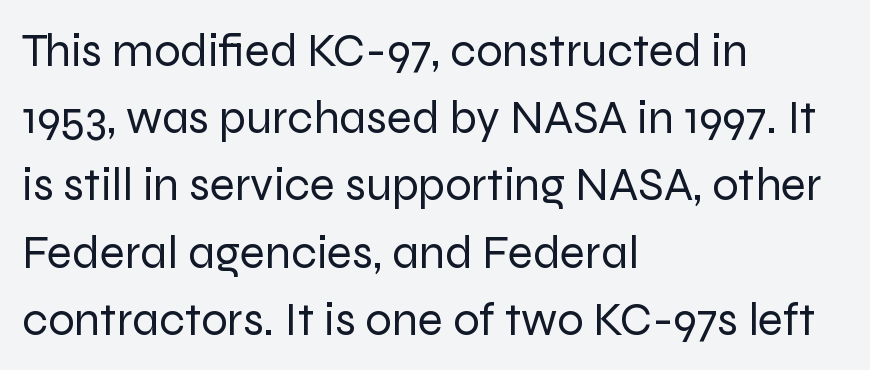
The image shows 47 px regular-weight sans-serif type, upright; set left-aligned, normal line spacing (1.43x), normal letter spacing, not underlined; low stroke contrast and a medium x-height.
